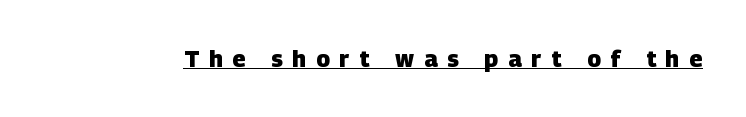
Q: Is the text bold? A: Yes.
Q: Is the text underlined? A: Yes.
Q: Is the spacing between letters normal or unusually wide? A: Unusually wide.
